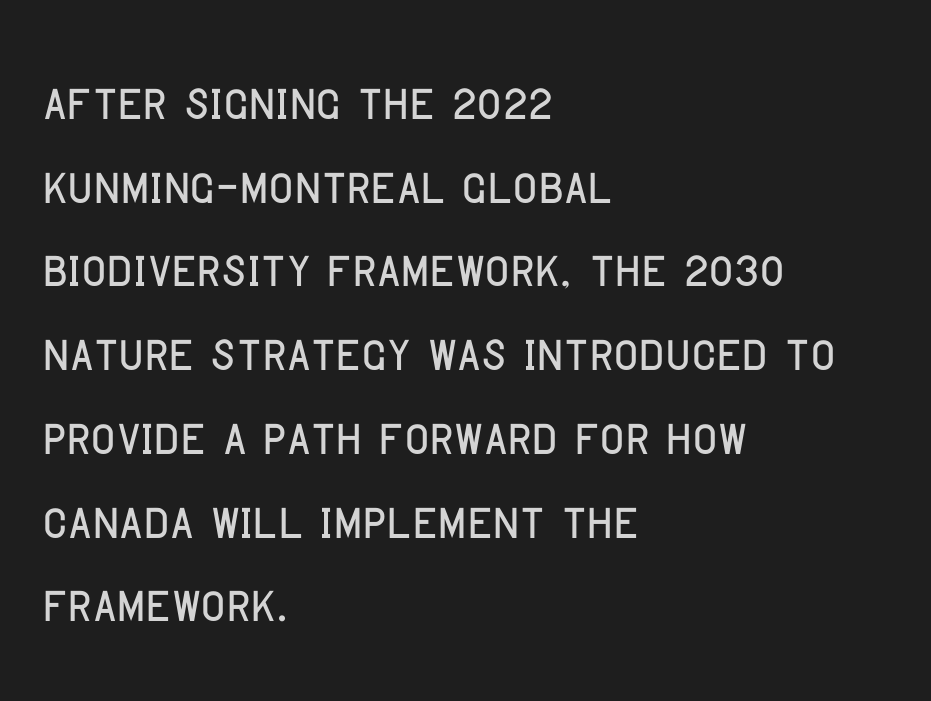
{"serif": "no", "italic": "no", "width": "condensed", "stroke_contrast": "low", "x_height": "large", "monospaced": "no", "underline": "no", "align": "left", "line_spacing": "normal", "line_spacing_ratio": 1.25, "letter_spacing": "normal", "letter_spacing_em": 0.0, "glyph_px": 67}
